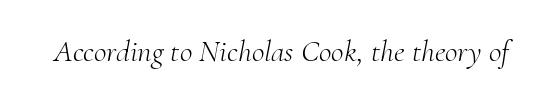
Nobody touched the tracking dial on this one. Underlining? Definitely not there. The designer went with a serif here, giving each stem small feet. Is the type heavy? It reads as light-to-regular instead. Looks like regular typesetting: each glyph gets only the width it needs. This is oblique type, the kind used for emphasis or titles.
